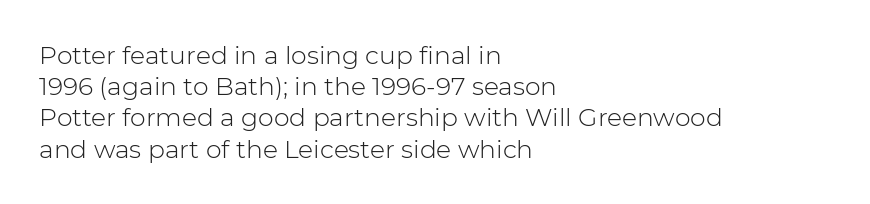
The image shows 25 px text type, upright; set left-aligned, normal line spacing (1.25x), normal letter spacing, not underlined.
